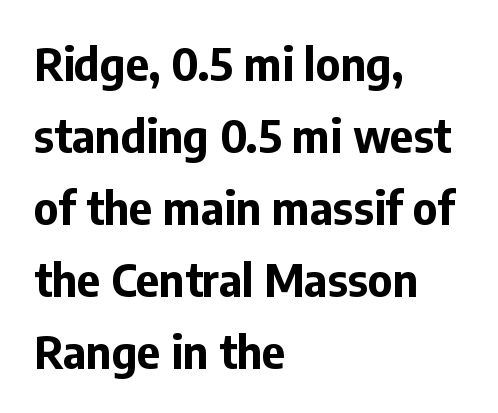
The image shows 45 px bold sans-serif type, upright; set left-aligned, normal line spacing (1.6x), normal letter spacing, not underlined; low stroke contrast and a medium x-height.
